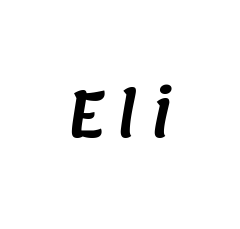
Q: Is the typeface a serif or a sans-serif typeface? A: Sans-serif.
Q: Is the text underlined? A: No.
Q: Width (condensed, normal, or wide)? A: Normal.
Q: Stroke contrast? A: Medium.
Q: x-height? A: Large.
Q: Monospaced? A: No.
